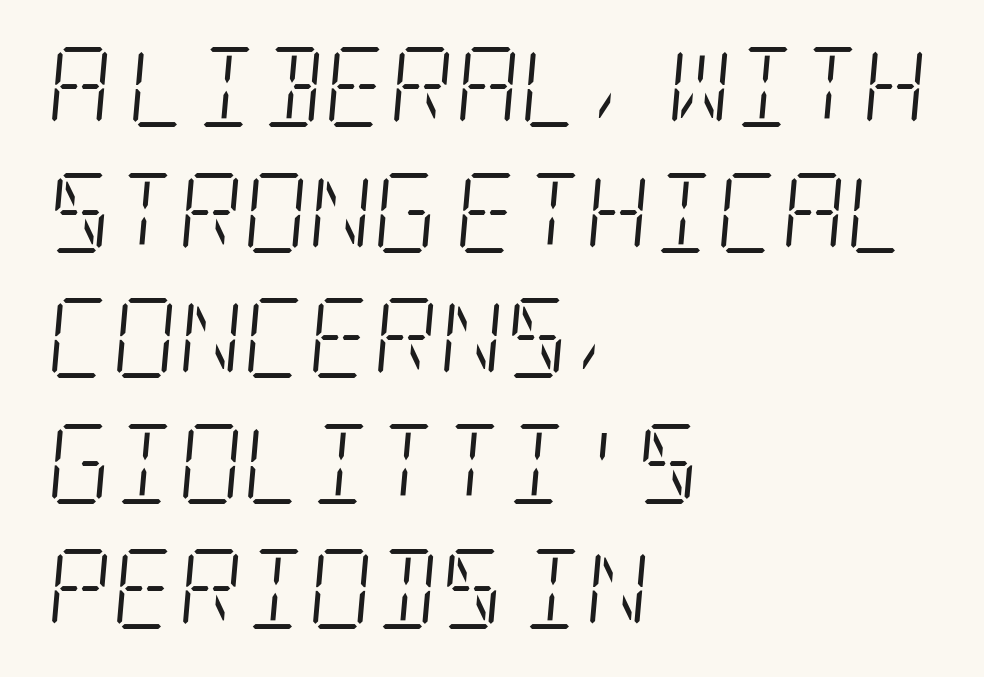
Q: Is the text bold? A: No.
Q: Is the text italic (slanted)? A: Yes, it leans right by about 5 degrees.
Q: Is the typeface a serif or a sans-serif typeface? A: Serif.
Q: Is the text underlined? A: No.
Q: How is the paragraph aligned? A: Left-aligned.
Q: Is the spacing between letters normal or unusually wide? A: Normal.
Q: Is the spacing between lines tight, normal or loose? A: Normal.
Q: Width (condensed, normal, or wide)? A: Condensed.
Q: Stroke contrast? A: Low.
Q: x-height? A: Large.
